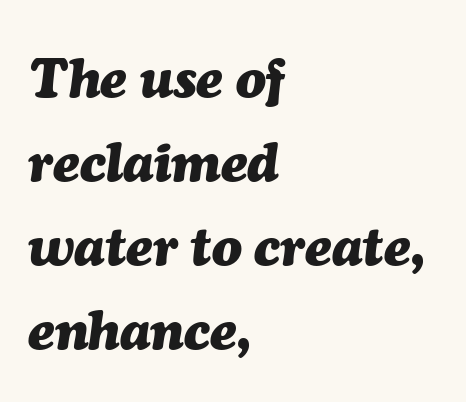
The image shows 55 px heavy type, italic (leaning right); set left-aligned, normal line spacing (1.53x), normal letter spacing, not underlined; medium stroke contrast and a medium x-height.
